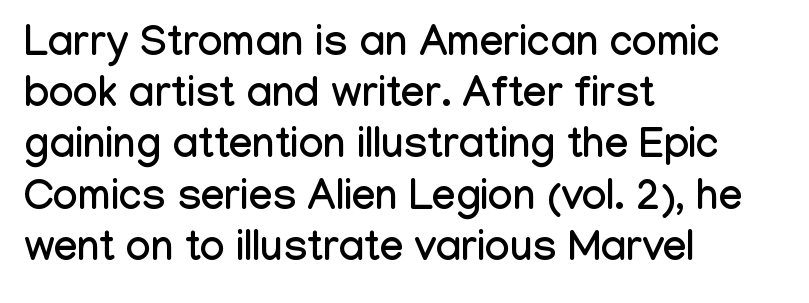
{"serif": "no", "italic": "no", "width": "condensed", "stroke_contrast": "low", "x_height": "medium", "monospaced": "no", "underline": "no", "align": "left", "line_spacing_ratio": 1.22, "letter_spacing": "normal", "letter_spacing_em": 0.0, "glyph_px": 42}
